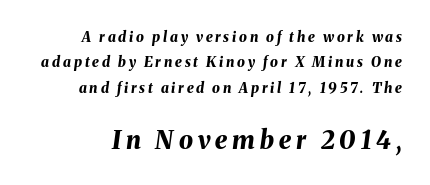
The gaps between neighbouring characters are conspicuously large. Small over large — that's the arrangement of the two blocks here. Strokes here are thick enough to call this a true bold. The space directly below the letters is spotless. You can tell it's italic because the verticals aren't actually vertical.
